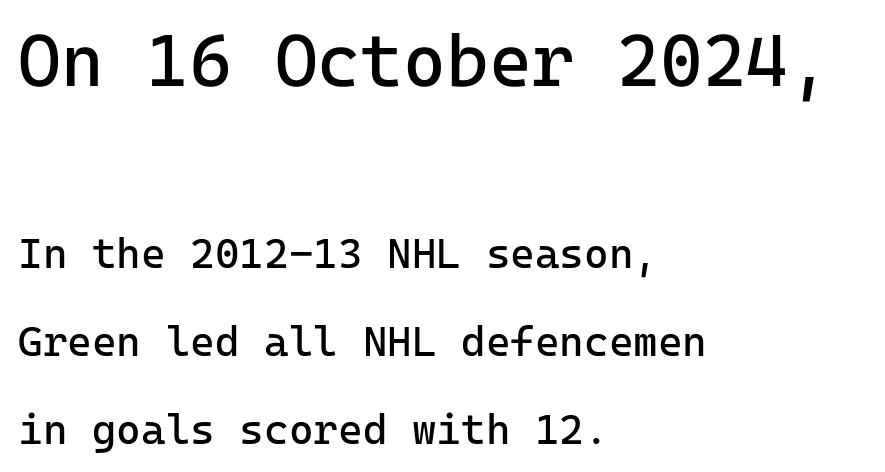
{"serif": "no", "italic": "no", "bold": "no", "weight": "regular", "width": "normal", "stroke_contrast": "low", "x_height": "medium", "monospaced": "yes", "underline": "no", "align": "left", "line_spacing": "loose", "line_spacing_ratio": 2.09, "letter_spacing": "normal", "letter_spacing_em": 0.0, "larger_block": "first", "size_ratio": 1.74, "glyph_px": 73}
